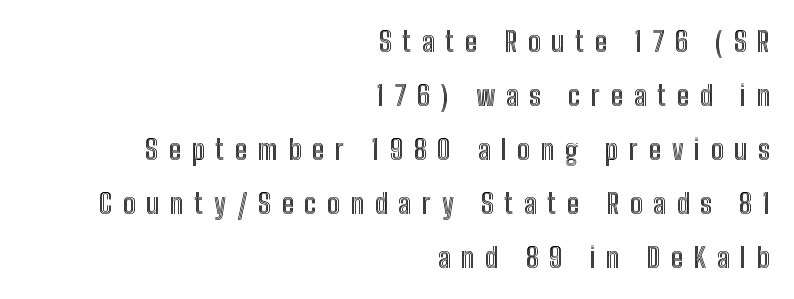
Q: Is the text italic (slanted)? A: No, it is upright.
Q: Is the text underlined? A: No.
Q: How is the paragraph aligned? A: Right-aligned.
Q: Is the spacing between letters normal or unusually wide? A: Unusually wide.
Q: Is the spacing between lines tight, normal or loose? A: Loose.
Q: Width (condensed, normal, or wide)? A: Condensed.
Q: x-height? A: Medium.
Q: Monospaced? A: No.
